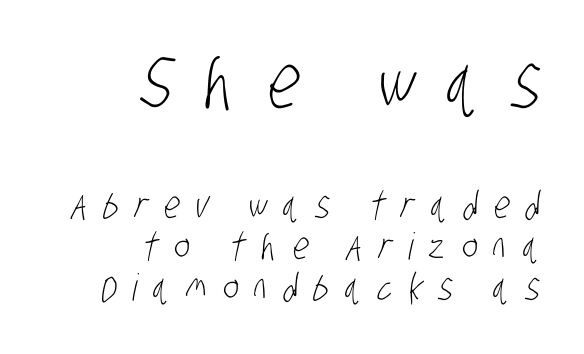
{"serif": "no", "bold": "no", "weight": "light", "width": "condensed", "stroke_contrast": "low", "x_height": "large", "monospaced": "no", "underline": "no", "align": "right", "line_spacing": "tight", "line_spacing_ratio": 1.11, "letter_spacing": "wide", "letter_spacing_em": 0.43, "larger_block": "first", "size_ratio": 2.0, "glyph_px": 74}
